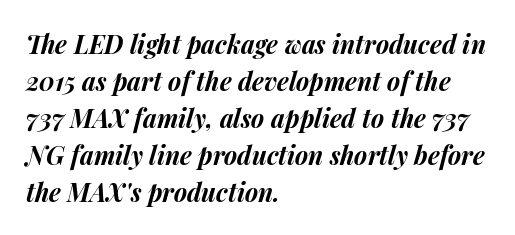
Q: Is the text bold? A: Yes.
Q: Is the text italic (slanted)? A: Yes, it leans right by about 14 degrees.
Q: Is the text underlined? A: No.
Q: How is the paragraph aligned? A: Left-aligned.
Q: Is the spacing between letters normal or unusually wide? A: Normal.
Q: Is the spacing between lines tight, normal or loose? A: Normal.
